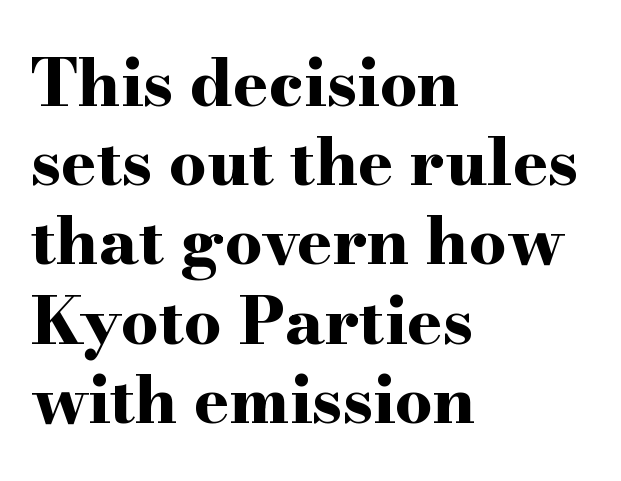
The image shows 66 px bold, wide serif type, upright; set left-aligned, line spacing 1.2x, normal letter spacing, not underlined; high stroke contrast and a small x-height.
